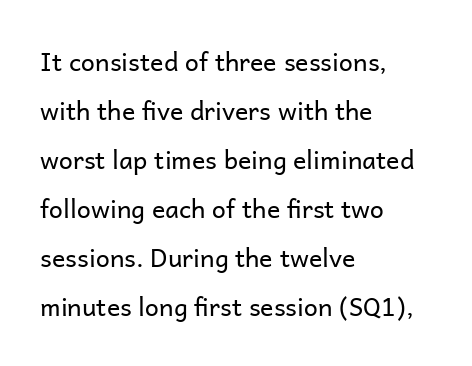
Q: Is the text bold? A: No.
Q: Is the text italic (slanted)? A: No, it is upright.
Q: Is the text underlined? A: No.
Q: How is the paragraph aligned? A: Left-aligned.
Q: Is the spacing between letters normal or unusually wide? A: Normal.
Q: Is the spacing between lines tight, normal or loose? A: Loose.
